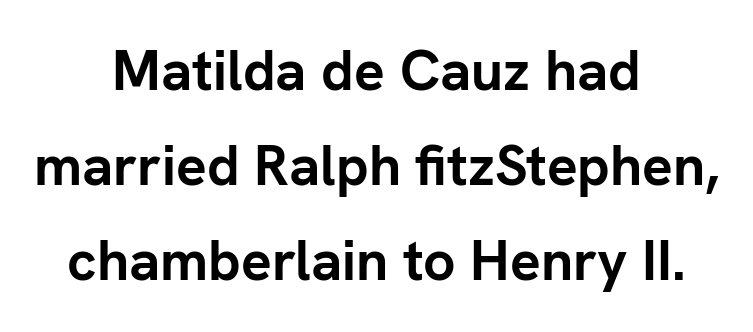
Both edges are ragged and mirror each other, which tells us the setting is centered. The face used here is proportionally spaced, like ordinary book or web type. Successive baselines arrive at the customary interval. Stroke terminals: plain, sans-serif. Check under the words: just untouched page.
